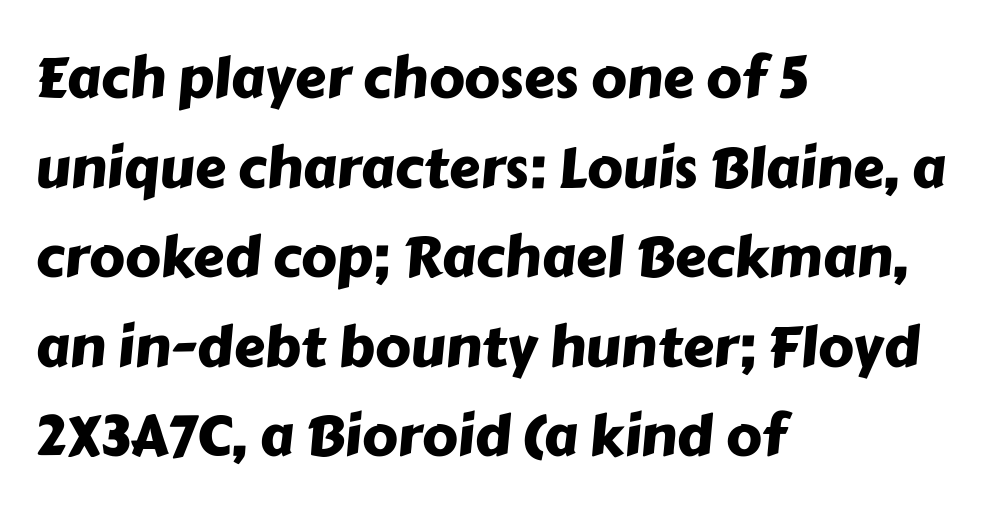
Words float on clear page, feet unadorned. These lines are rendered in a variable-pitch font. Evenly set lines give the paragraph a standard silhouette. Nothing unusual about the tracking: characters are spaced as the font intends. Type style note: lacks serifs. Does the copy run flush right? No — it runs flush left.
